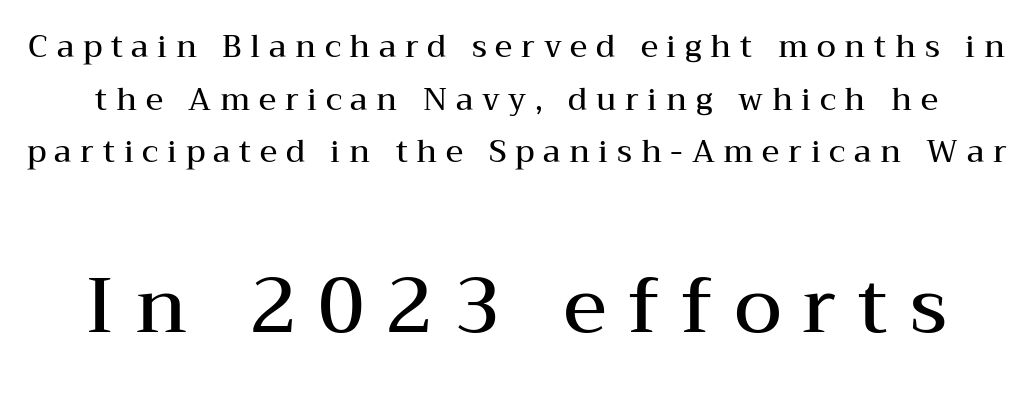
{"serif": "yes", "italic": "no", "bold": "semi", "weight": "semibold", "width": "wide", "stroke_contrast": "medium", "x_height": "medium", "monospaced": "no", "underline": "no", "line_spacing": "normal", "line_spacing_ratio": 1.7, "letter_spacing": "wide", "letter_spacing_em": 0.28, "larger_block": "second", "size_ratio": 2.48, "glyph_px": 77}
